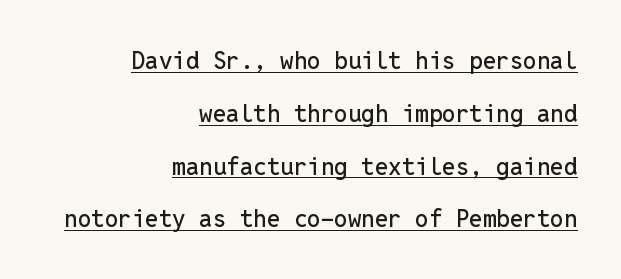
The image shows 24 px text type, upright; set right-aligned, loose line spacing (2.2x), normal letter spacing, underlined.
